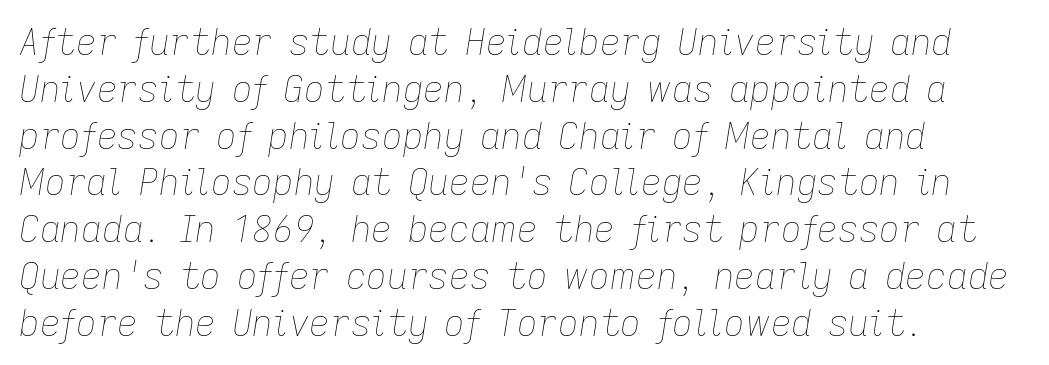
Line spacing here is normal. Is the type heavy? It reads as light-to-regular instead. The ragged edge is on the right, which tells us the setting is flush left. The line texture is even and compact thanks to regular tracking. These lines are rendered in a variable-pitch font.
